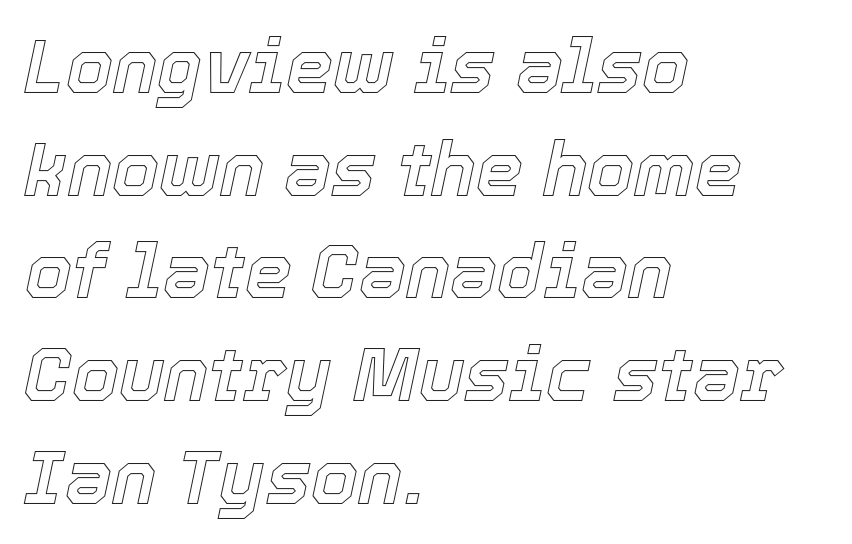
{"italic": "yes", "lean": "right", "slant_degrees": 12, "width": "normal", "x_height": "medium", "monospaced": "no", "underline": "no", "align": "left", "line_spacing": "normal", "line_spacing_ratio": 1.37, "letter_spacing": "normal", "letter_spacing_em": 0.0, "glyph_px": 75}
